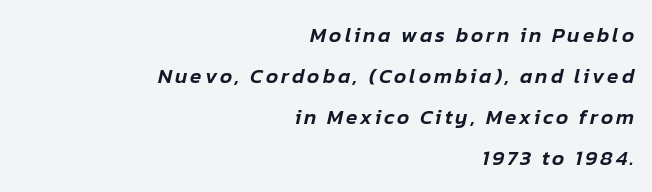
Q: Is the text italic (slanted)? A: Yes, it leans right by about 12 degrees.
Q: Is the text underlined? A: No.
Q: How is the paragraph aligned? A: Right-aligned.
Q: Is the spacing between lines tight, normal or loose? A: Loose.
